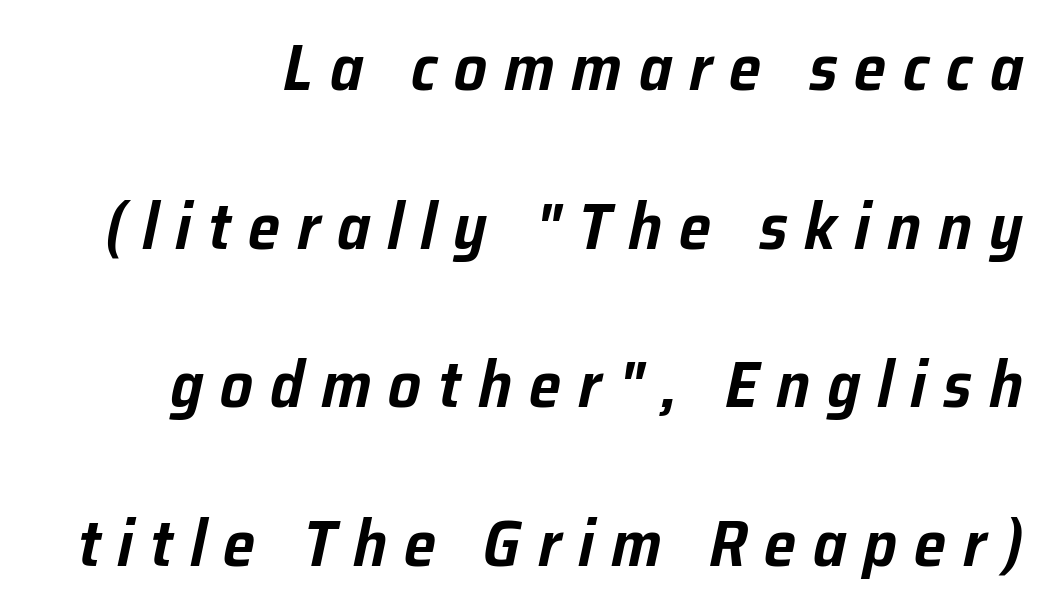
The passage shown is not underscored anywhere. Substantial extra tracking has been applied to these lines. Looks like regular typesetting: each glyph gets only the width it needs. The face used here has a pronounced slope to its letters. What's the leading like? Stretched, with rows far apart. This rendering uses right alignment, leaving the left contour irregular.
